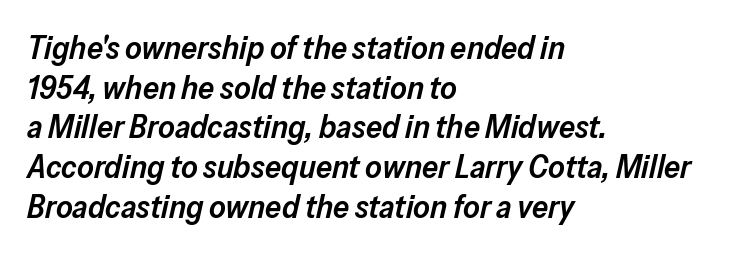
Rule under the text: the space is simply empty. A student would call this left alignment; a typographer would say flush left, rag right. A bit beefed up — I'd call it semibold rather than bold. Observe the lean: these are italic letterforms.
